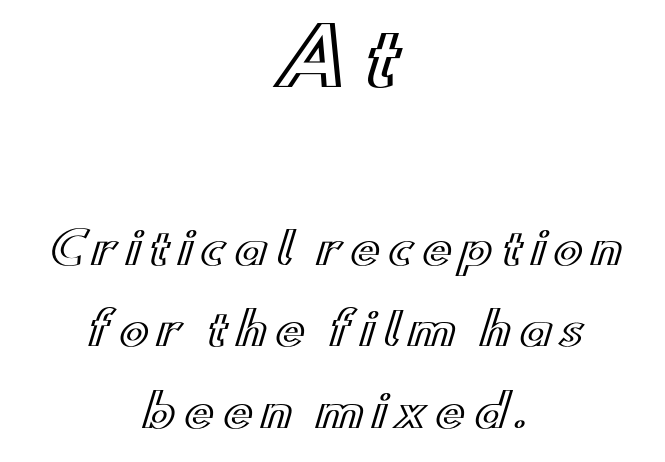
These lines are rendered in a variable-pitch font. The lines are quadded center. Anything drawn beneath the words? Only blank space. Two sizes are in play, and the larger belongs to the first block.
